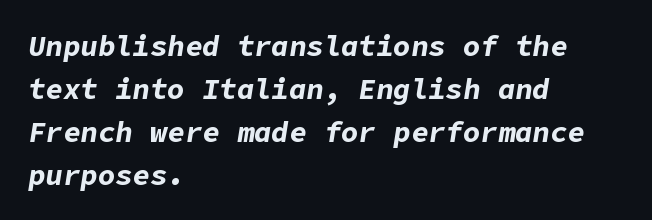
The axis of the letterforms is tilted away from vertical. Casual observation: everything's shoved over to the left. Thick stems and heavy bowls — unmistakably bold. Bare-footed words on every line. The letterforms sit shoulder to shoulder at normal distance.
